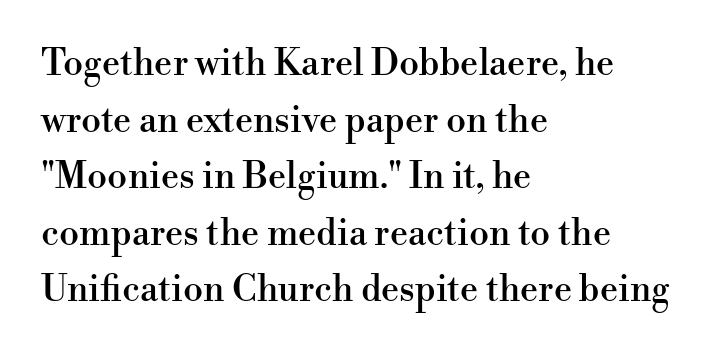
Q: Is the text italic (slanted)? A: No, it is upright.
Q: Is the typeface a serif or a sans-serif typeface? A: Serif.
Q: Is the text underlined? A: No.
Q: How is the paragraph aligned? A: Left-aligned.
Q: Is the spacing between letters normal or unusually wide? A: Normal.
Q: Is the spacing between lines tight, normal or loose? A: Normal.
Q: Width (condensed, normal, or wide)? A: Normal.
Q: Stroke contrast? A: High.
Q: x-height? A: Small.
Q: Monospaced? A: No.
